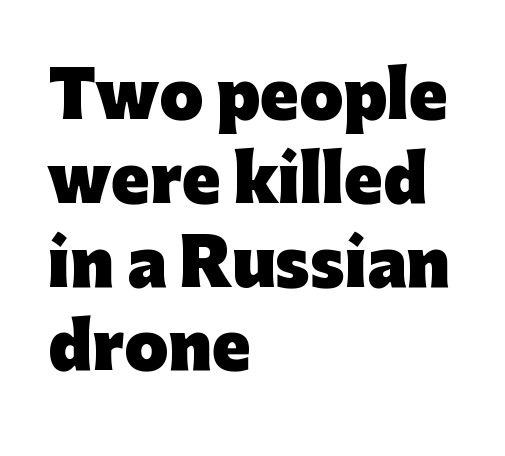
{"serif": "no", "italic": "no", "bold": "yes", "weight": "heavy", "width": "normal", "stroke_contrast": "low", "x_height": "medium", "monospaced": "no", "underline": "no", "align": "left", "line_spacing": "normal", "line_spacing_ratio": 1.33, "letter_spacing": "normal", "letter_spacing_em": 0.0, "glyph_px": 63}
